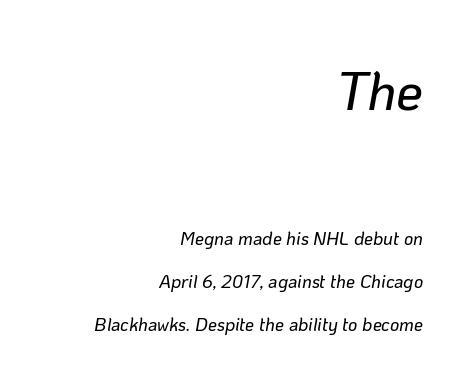
Q: Is the text italic (slanted)? A: Yes, it leans right by about 10 degrees.
Q: Is the text underlined? A: No.
Q: How is the paragraph aligned? A: Right-aligned.
Q: Is the spacing between letters normal or unusually wide? A: Normal.
Q: Is the spacing between lines tight, normal or loose? A: Loose.
Q: Which block of text is set in a larger size, the first (top) or the second (bottom)? A: The first (top) one.
Q: Width (condensed, normal, or wide)? A: Normal.
Q: Stroke contrast? A: Low.
Q: x-height? A: Medium.
Q: Monospaced? A: No.
